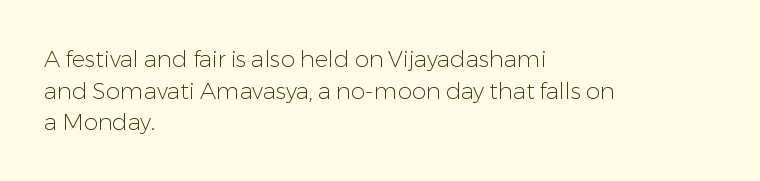
Q: Is the text bold? A: No.
Q: Is the text italic (slanted)? A: No, it is upright.
Q: Is the text underlined? A: No.
Q: How is the paragraph aligned? A: Left-aligned.
Q: Is the spacing between letters normal or unusually wide? A: Normal.
Q: Is the spacing between lines tight, normal or loose? A: Normal.
